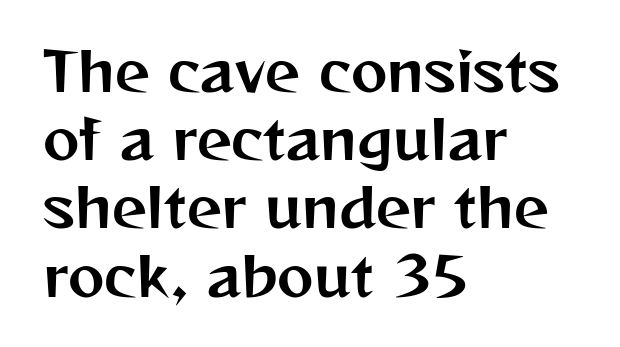
Grotesque or geometric, the face here clearly has no serifs. Here the designer chose a conventional face with non-uniform glyph widths. Upright lettering throughout. The strip under each line holds only bare page.
